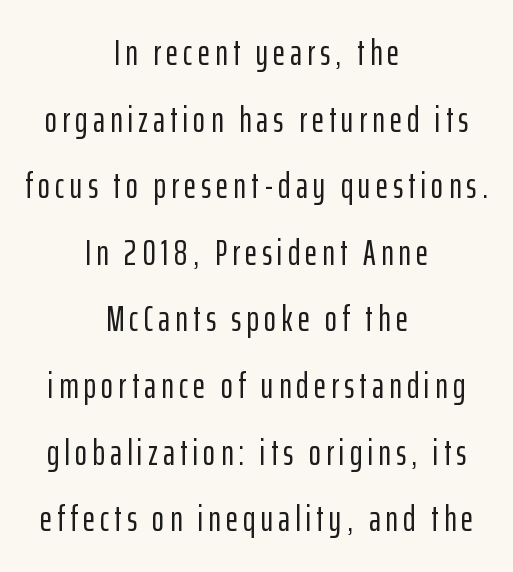
The glyphs are unaccompanied by any horizontal stroke below them. The type sits square on the baseline with zero lean. Font category for this specimen: sans-serif. Do the characters align in a grid? No, the font is proportional. The rendering positions every line midway between the sides.
